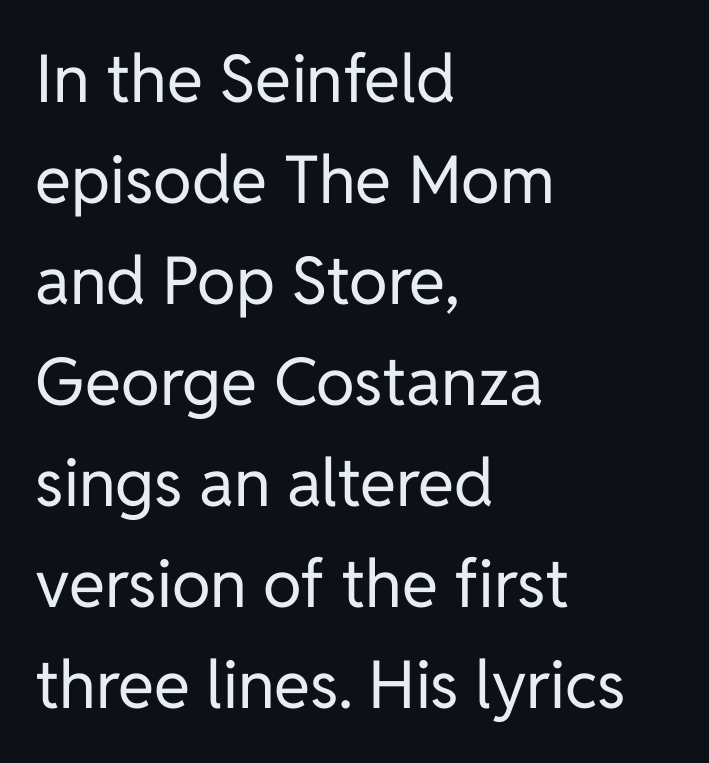
Q: Is the text bold? A: No.
Q: Is the text italic (slanted)? A: No, it is upright.
Q: Is the typeface a serif or a sans-serif typeface? A: Sans-serif.
Q: Is the text underlined? A: No.
Q: How is the paragraph aligned? A: Left-aligned.
Q: Is the spacing between letters normal or unusually wide? A: Normal.
Q: Is the spacing between lines tight, normal or loose? A: Normal.
Q: Width (condensed, normal, or wide)? A: Normal.
Q: Stroke contrast? A: Low.
Q: x-height? A: Medium.
Q: Monospaced? A: No.
